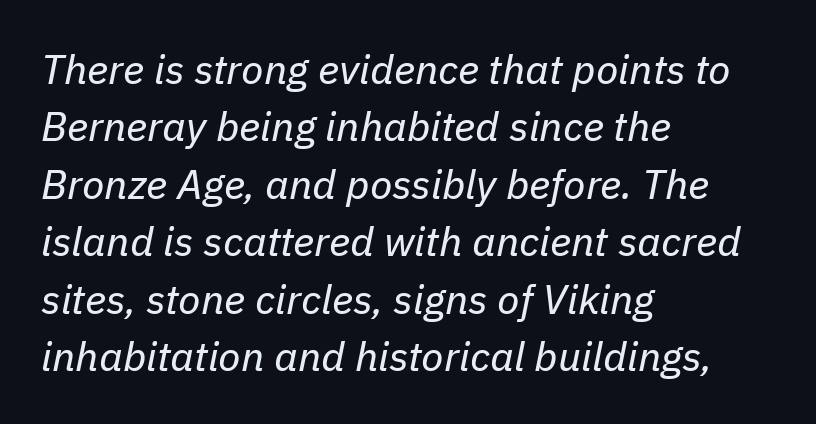
{"italic": "yes", "lean": "right", "slant_degrees": 11, "bold": "no", "weight": "regular", "width": "normal", "stroke_contrast": "low", "x_height": "medium", "monospaced": "no", "underline": "no", "align": "left", "line_spacing": "normal", "line_spacing_ratio": 1.4, "letter_spacing": "normal", "letter_spacing_em": 0.0, "glyph_px": 41}
